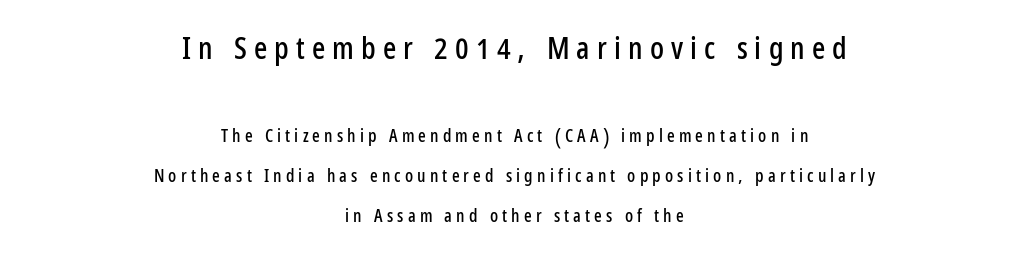
The paragraph shown floats in the horizontal middle. Is this a fixed-width face? No — the glyphs have proportional, varying widths. Words float on clear page, feet unadorned. Designer's note — italics off, roman on. The face used here appears at its bigger size in the upper chunk.
